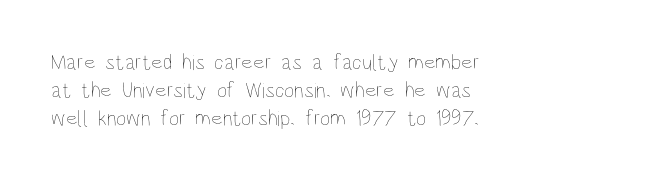
The image shows 22 px text type, upright; set left-aligned, normal line spacing (1.28x), normal letter spacing, not underlined.
